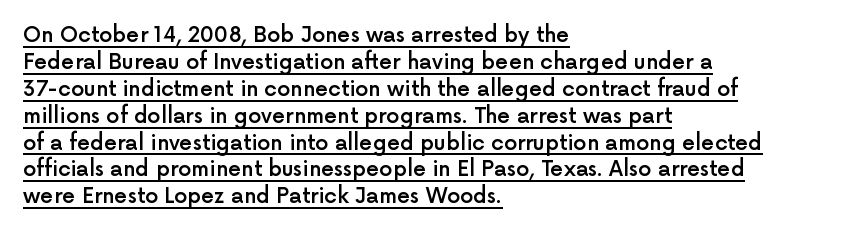
The image shows 21 px text type, upright; set left-aligned, normal line spacing (1.28x), normal letter spacing, underlined.
